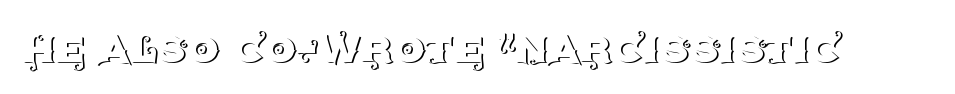
Tall strokes in this sample are plumb rather than angled. The letters advance in unequal steps, a hallmark of proportional type. Unlike a clean sans, this face finishes its strokes with serifs. Each row of text sits above clean, open space. You could call the tracking neutral — neither tight nor loose.
